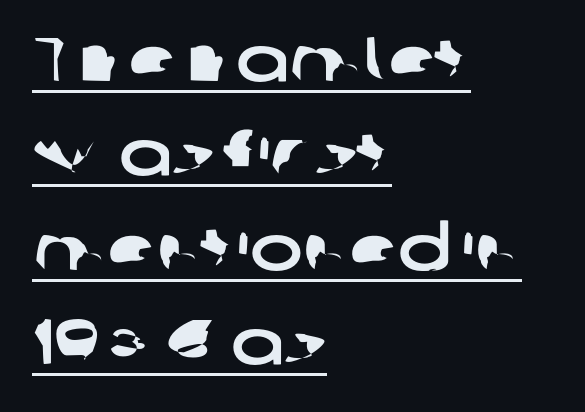
Notice how a bar underscores the lettering throughout. Spacing verdict: proportional, widths tailored to each character. A typesetter would call this leading conventional body-copy spacing. A typesetter would call this zero additional tracking. The lines are quadded left.
